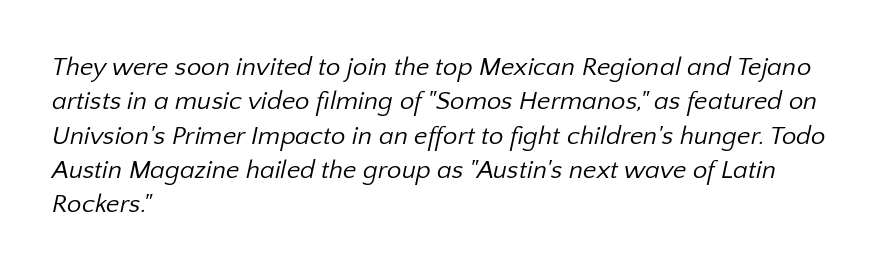
{"bold": "no", "underline": "no", "align": "left", "line_spacing": "normal", "line_spacing_ratio": 1.32, "letter_spacing": "normal", "letter_spacing_em": 0.0, "glyph_px": 26}
